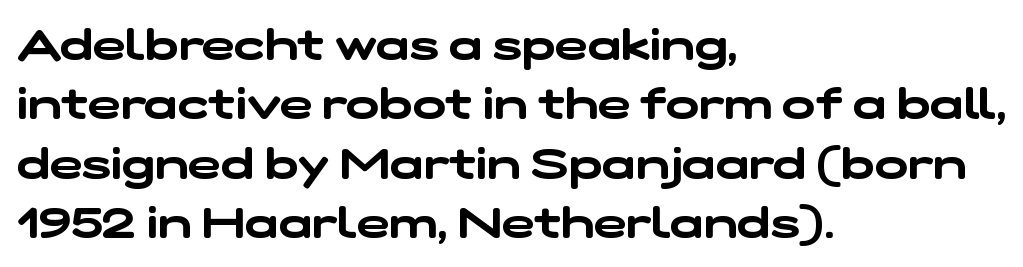
{"serif": "no", "width": "wide", "stroke_contrast": "low", "x_height": "medium", "monospaced": "no", "underline": "no", "align": "left", "line_spacing": "normal", "line_spacing_ratio": 1.35, "letter_spacing": "normal", "letter_spacing_em": 0.0, "glyph_px": 44}
